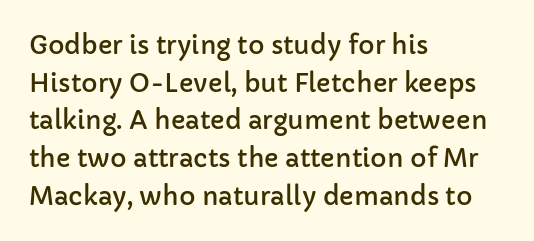
Descender tails drop into unmarked territory. If you drew a ruler down the left edge, every line would touch it. Nope, not italic — everything's standing straight. Successive baselines arrive at the customary interval. Tracking value appears to be zero — textbook default spacing.
